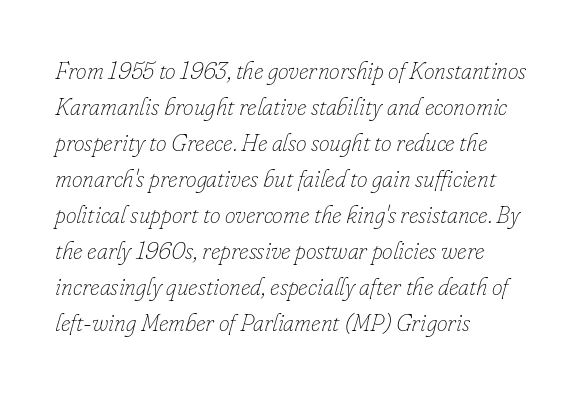
Q: Is the text bold? A: No.
Q: Is the text italic (slanted)? A: Yes, it leans right by about 16 degrees.
Q: Is the text underlined? A: No.
Q: How is the paragraph aligned? A: Left-aligned.
Q: Is the spacing between letters normal or unusually wide? A: Normal.
Q: Is the spacing between lines tight, normal or loose? A: Normal.
